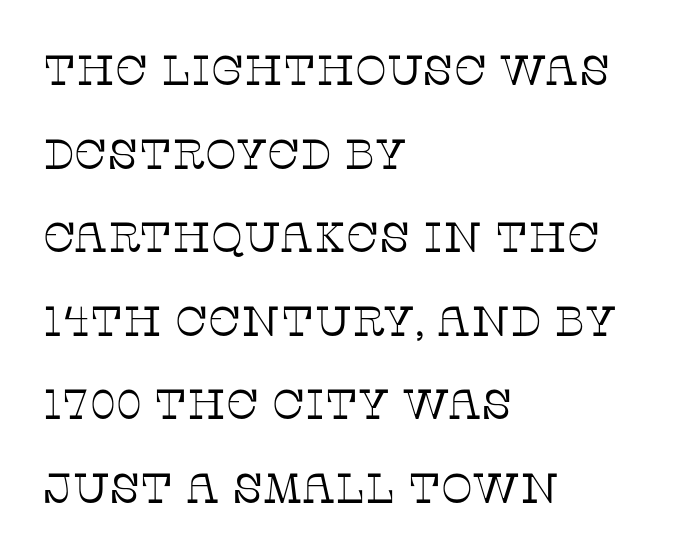
Q: Is the text bold? A: No.
Q: Is the text italic (slanted)? A: No, it is upright.
Q: Is the typeface a serif or a sans-serif typeface? A: Serif.
Q: Is the text underlined? A: No.
Q: How is the paragraph aligned? A: Left-aligned.
Q: Is the spacing between letters normal or unusually wide? A: Normal.
Q: Is the spacing between lines tight, normal or loose? A: Loose.
Q: Width (condensed, normal, or wide)? A: Normal.
Q: Stroke contrast? A: Low.
Q: x-height? A: Large.
Q: Monospaced? A: No.
